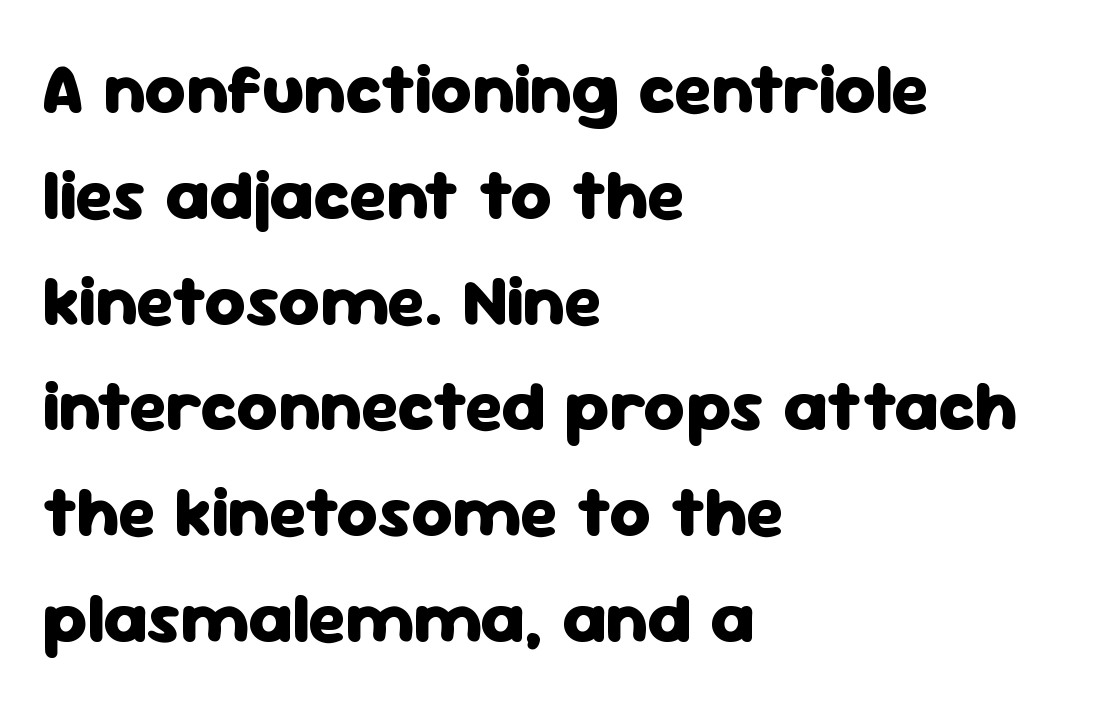
Q: Is the text bold? A: Yes.
Q: Is the text italic (slanted)? A: No, it is upright.
Q: Is the typeface a serif or a sans-serif typeface? A: Sans-serif.
Q: Is the text underlined? A: No.
Q: How is the paragraph aligned? A: Left-aligned.
Q: Is the spacing between letters normal or unusually wide? A: Normal.
Q: Is the spacing between lines tight, normal or loose? A: Normal.
Q: Width (condensed, normal, or wide)? A: Normal.
Q: Stroke contrast? A: Low.
Q: x-height? A: Medium.
Q: Monospaced? A: No.
